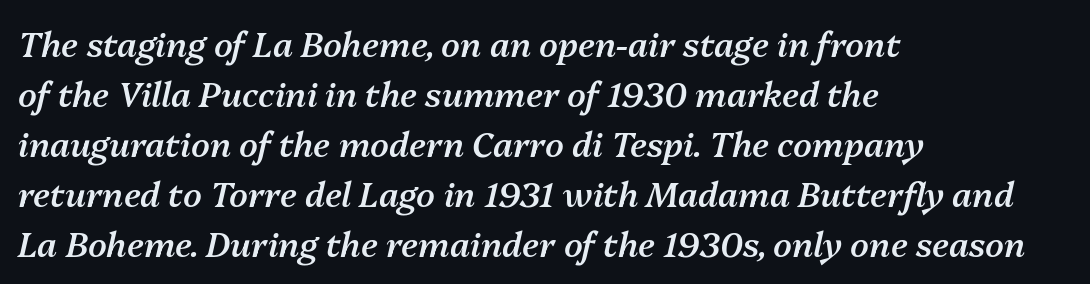
{"italic": "yes", "lean": "right", "slant_degrees": 13, "bold": "semi", "weight": "semibold", "width": "normal", "stroke_contrast": "medium", "x_height": "medium", "monospaced": "no", "underline": "no", "align": "left", "line_spacing": "normal", "line_spacing_ratio": 1.47, "letter_spacing": "normal", "letter_spacing_em": 0.0, "glyph_px": 34}
